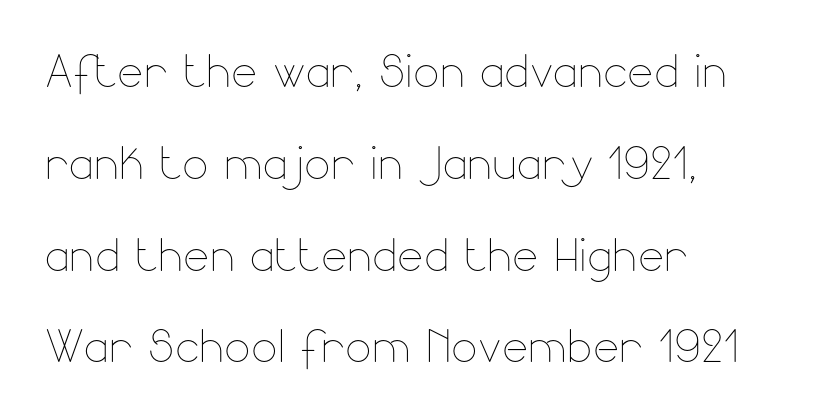
Check under the words: just untouched page. The lettering holds an erect, upright posture throughout. Each letter keeps its own natural width here, so spacing adapts to shape. These lines stack with their left ends in a neat column. The gaps between neighbouring characters are ordinary and unremarkable. The typeface has the unassuming heft of standard copy or less.
